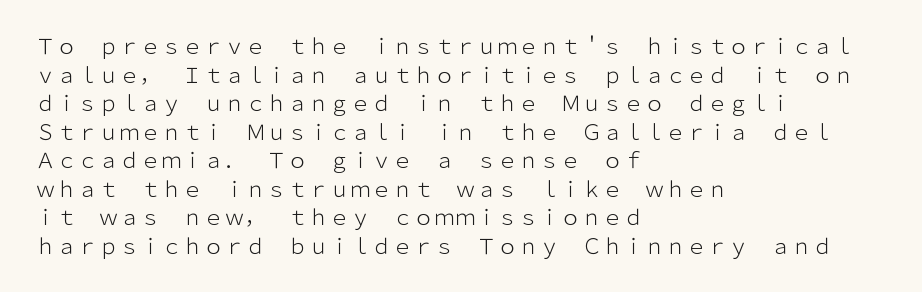
{"italic": "no", "bold": "no", "underline": "no", "align": "left", "line_spacing": "normal", "line_spacing_ratio": 1.36, "letter_spacing": "normal", "letter_spacing_em": 0.0, "glyph_px": 21}
